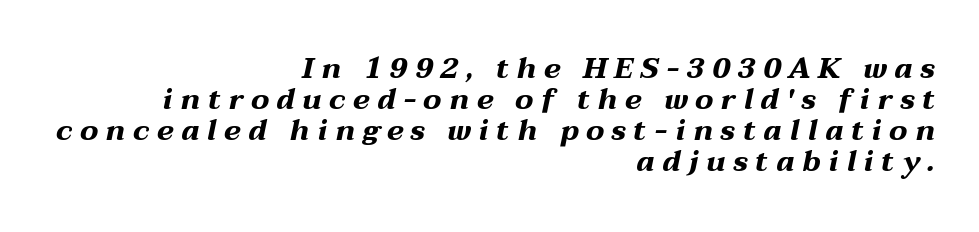
Substantial extra tracking has been applied to these lines. Rule under the text: the space is simply empty. The passage shown is emphatically bold. These lines are set flush right with a ragged left edge. Rendered with sloped, italic letterforms.
